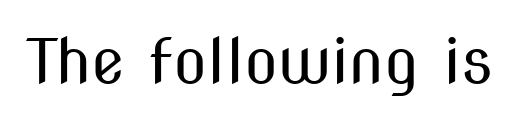
Q: Is the text bold? A: No.
Q: Is the text italic (slanted)? A: No, it is upright.
Q: Is the typeface a serif or a sans-serif typeface? A: Sans-serif.
Q: Is the text underlined? A: No.
Q: Is the spacing between letters normal or unusually wide? A: Normal.
Q: Width (condensed, normal, or wide)? A: Condensed.
Q: Stroke contrast? A: Medium.
Q: x-height? A: Medium.
Q: Monospaced? A: No.
